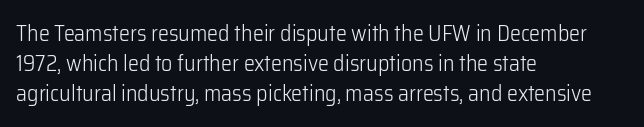
Reading down the column, the eye jumps a familiar distance to each next line. Left-aligned paragraph, ragged on the right. Check under the words: just untouched page. Nope, not italic — everything's standing straight.
